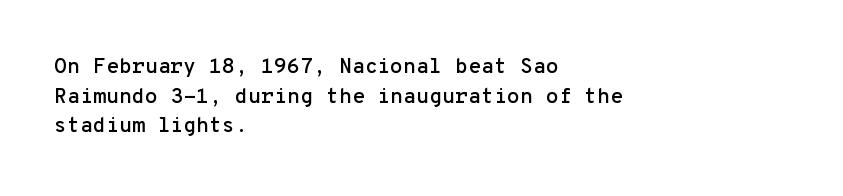
Q: Is the text italic (slanted)? A: No, it is upright.
Q: Is the text underlined? A: No.
Q: How is the paragraph aligned? A: Left-aligned.
Q: Is the spacing between letters normal or unusually wide? A: Normal.
Q: Is the spacing between lines tight, normal or loose? A: Normal.
